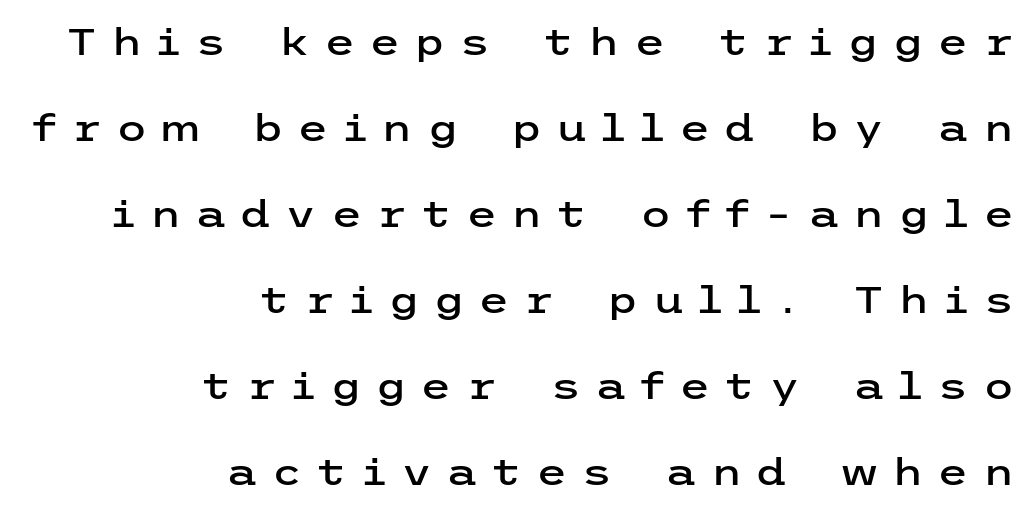
Q: Is the text italic (slanted)? A: No, it is upright.
Q: Is the typeface a serif or a sans-serif typeface? A: Sans-serif.
Q: Is the text underlined? A: No.
Q: How is the paragraph aligned? A: Right-aligned.
Q: Is the spacing between letters normal or unusually wide? A: Unusually wide.
Q: Is the spacing between lines tight, normal or loose? A: Loose.
Q: Width (condensed, normal, or wide)? A: Wide.
Q: Stroke contrast? A: Low.
Q: x-height? A: Medium.
